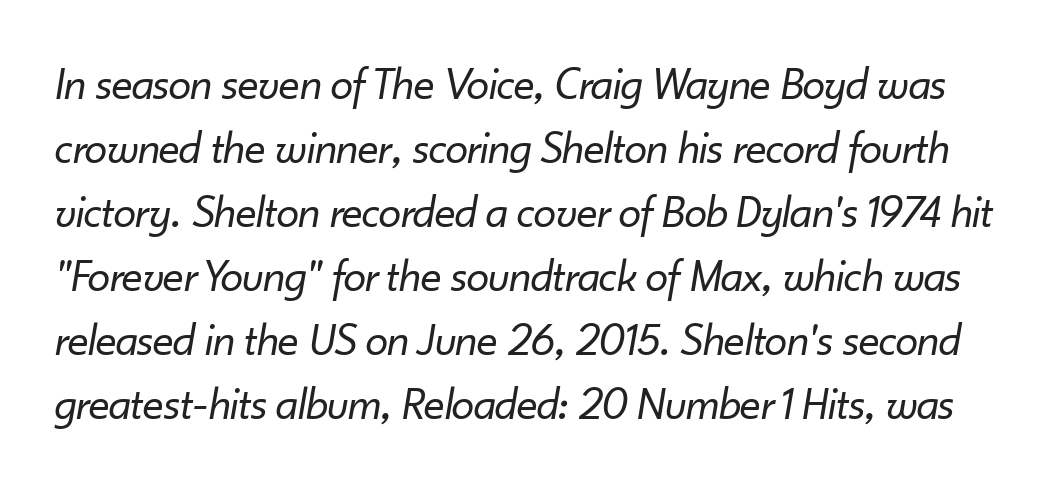
Q: Is the text bold? A: No.
Q: Is the text italic (slanted)? A: Yes, it leans right by about 10 degrees.
Q: Is the text underlined? A: No.
Q: Is the spacing between letters normal or unusually wide? A: Normal.
Q: Is the spacing between lines tight, normal or loose? A: Normal.
Q: Width (condensed, normal, or wide)? A: Normal.
Q: Stroke contrast? A: Low.
Q: x-height? A: Small.
Q: Monospaced? A: No.
